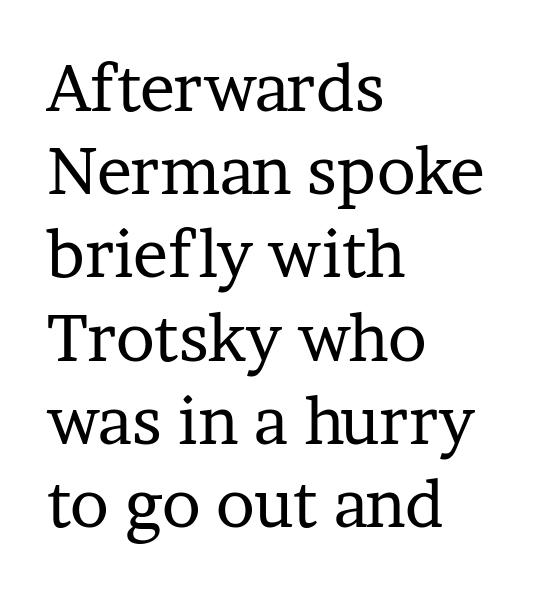
The image shows 65 px regular-weight serif type, upright; set left-aligned, normal line spacing (1.28x), normal letter spacing, not underlined; low stroke contrast and a medium x-height.
